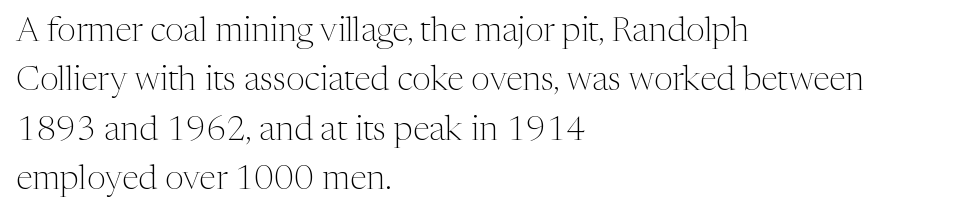
Q: Is the text bold? A: No.
Q: Is the text italic (slanted)? A: No, it is upright.
Q: Is the typeface a serif or a sans-serif typeface? A: Serif.
Q: Is the text underlined? A: No.
Q: How is the paragraph aligned? A: Left-aligned.
Q: Is the spacing between letters normal or unusually wide? A: Normal.
Q: Is the spacing between lines tight, normal or loose? A: Normal.
Q: Width (condensed, normal, or wide)? A: Normal.
Q: Stroke contrast? A: Medium.
Q: x-height? A: Medium.
Q: Monospaced? A: No.
